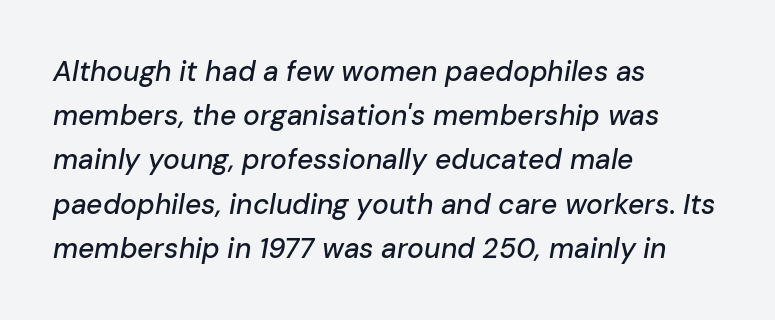
{"italic": "yes", "lean": "right", "slant_degrees": 10, "width": "normal", "stroke_contrast": "low", "x_height": "medium", "monospaced": "no", "underline": "no", "align": "left", "line_spacing": "normal", "line_spacing_ratio": 1.58, "letter_spacing": "normal", "letter_spacing_em": 0.0, "glyph_px": 28}
